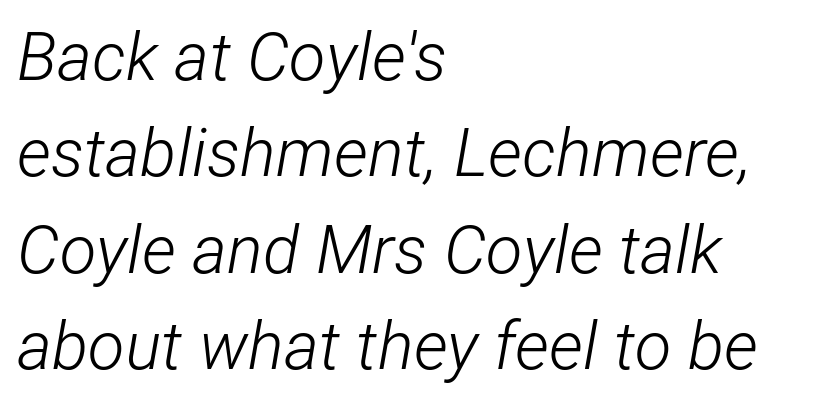
The image shows 67 px light, condensed type, italic (leaning right); set left-aligned, normal line spacing (1.44x), normal letter spacing, not underlined; low stroke contrast and a medium x-height.
